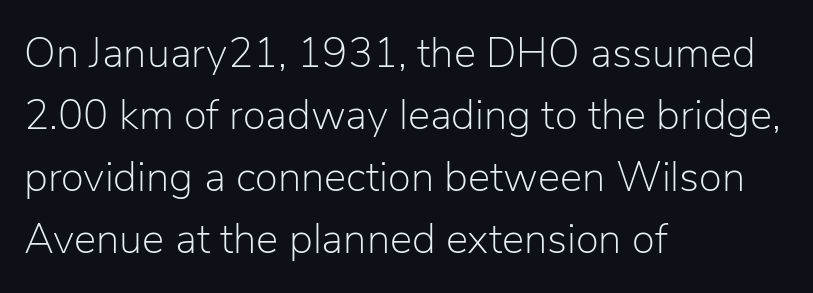
Is this a sans? Yes — the strokes have no serifs. Rendered with straight, roman letterforms. The face looks like a standard text weight, possibly lighter. Short and long lines alike share a common starting point at left. What's the leading like? Ordinary, nothing unusual. The passage shown is typed in a proportional face where columns would drift.
